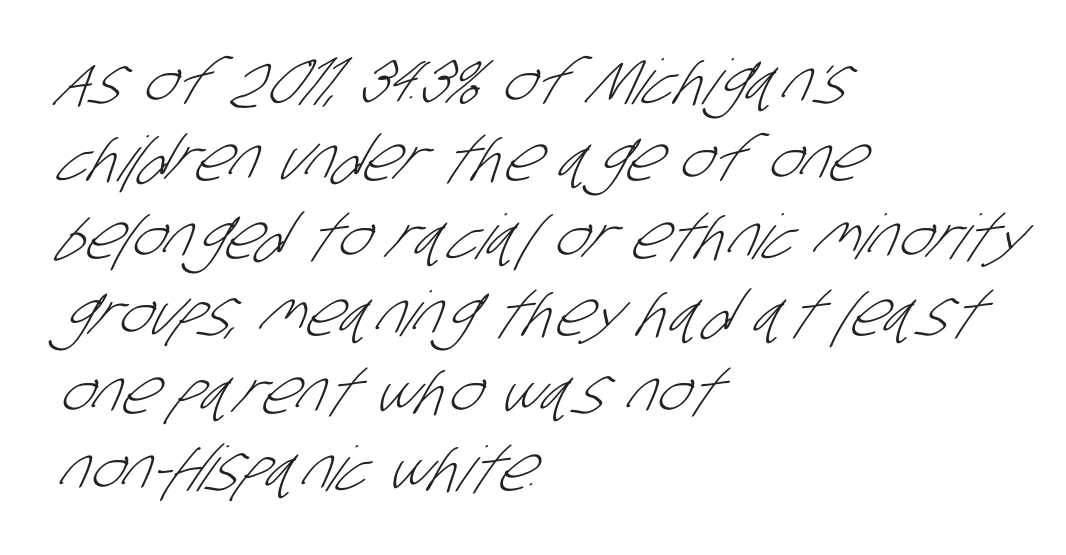
{"serif": "no", "bold": "no", "weight": "light", "width": "condensed", "stroke_contrast": "low", "x_height": "large", "monospaced": "no", "underline": "no", "align": "left", "line_spacing": "normal", "line_spacing_ratio": 1.25, "letter_spacing": "normal", "letter_spacing_em": 0.0, "glyph_px": 62}
